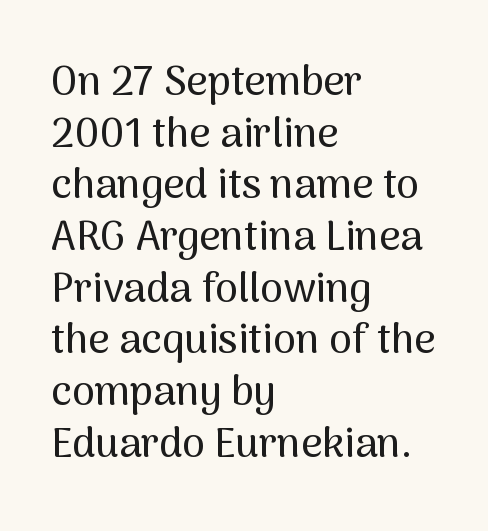
Leading: standard. This sample has the flowing, uneven cadence of proportional lettering. The letters carry no serifs — their stems end cleanly without finishing strokes. Typeset ragged right — the left edge is the straight one. Type without underlining. Designer's note — italics off, roman on.
